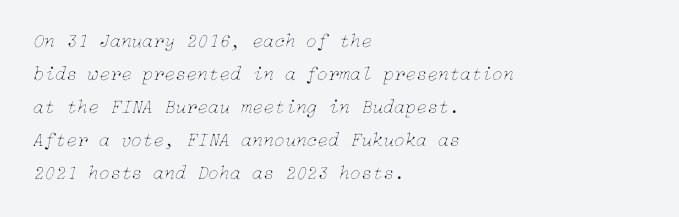
Q: Is the text bold? A: No.
Q: Is the text italic (slanted)? A: Yes, it leans right by about 15 degrees.
Q: Is the text underlined? A: No.
Q: How is the paragraph aligned? A: Left-aligned.
Q: Is the spacing between letters normal or unusually wide? A: Normal.
Q: Is the spacing between lines tight, normal or loose? A: Normal.
